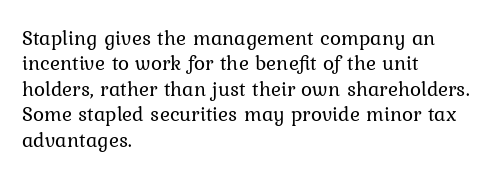
{"italic": "no", "bold": "no", "underline": "no", "align": "left", "line_spacing_ratio": 1.21, "letter_spacing": "normal", "letter_spacing_em": 0.0, "glyph_px": 21}
